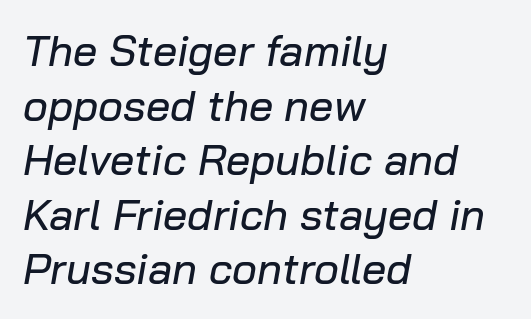
The rag falls on the right side of this text block. This sample has the flowing, uneven cadence of proportional lettering. The line-height multiplier appears to be the usual default. Nobody touched the tracking dial on this one.
